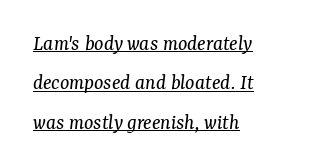
Q: Is the text bold? A: No.
Q: Is the text italic (slanted)? A: Yes, it leans right by about 7 degrees.
Q: Is the text underlined? A: Yes.
Q: How is the paragraph aligned? A: Left-aligned.
Q: Is the spacing between letters normal or unusually wide? A: Normal.
